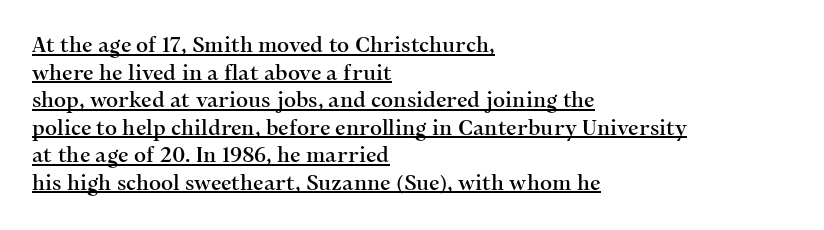
Descenders here cross a horizontal rule under the line. Is there any slant? The stems are plumb. The space between consecutive lines is moderate. Alignment: flush left. A typesetter would call this zero additional tracking.
